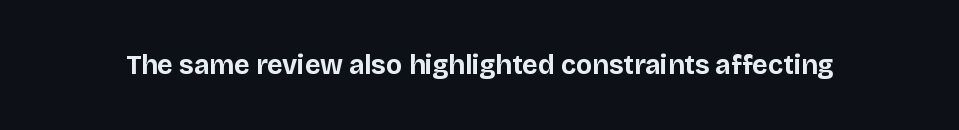
{"italic": "no", "bold": "yes", "underline": "no", "letter_spacing": "normal", "letter_spacing_em": 0.0, "glyph_px": 27}
